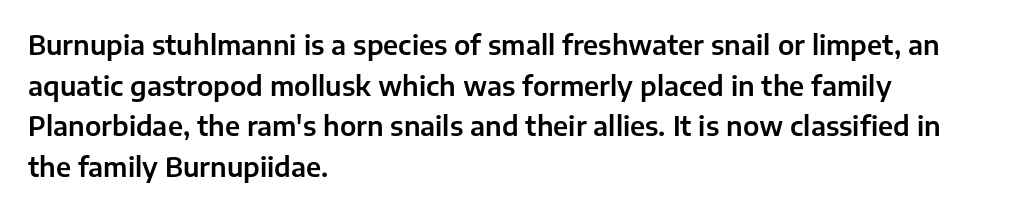
Q: Is the text italic (slanted)? A: No, it is upright.
Q: Is the text underlined? A: No.
Q: How is the paragraph aligned? A: Left-aligned.
Q: Is the spacing between letters normal or unusually wide? A: Normal.
Q: Is the spacing between lines tight, normal or loose? A: Normal.
